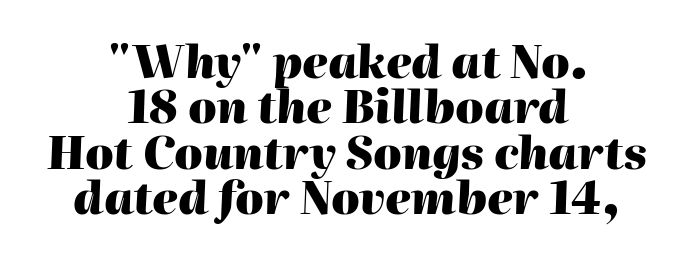
The image shows 45 px heavy type, italic (leaning right); set centered, tight line spacing (1.01x), normal letter spacing, not underlined; high stroke contrast and a medium x-height.
